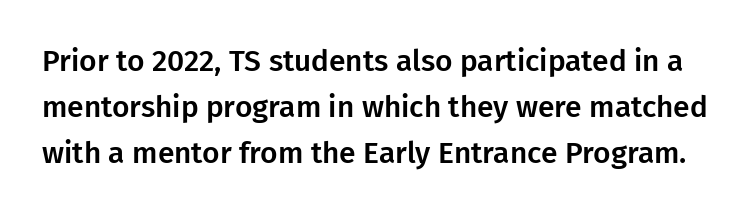
The image shows 30 px sans-serif type, upright; set normal line spacing (1.53x), normal letter spacing, not underlined; low stroke contrast and a medium x-height.
